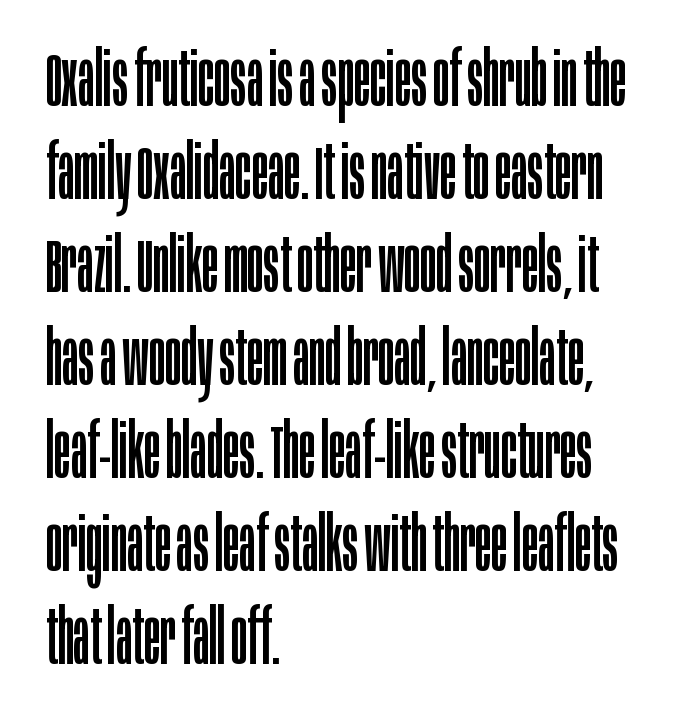
Q: Is the text bold? A: No.
Q: Is the text italic (slanted)? A: No, it is upright.
Q: Is the typeface a serif or a sans-serif typeface? A: Sans-serif.
Q: Is the text underlined? A: No.
Q: How is the paragraph aligned? A: Left-aligned.
Q: Is the spacing between letters normal or unusually wide? A: Normal.
Q: Width (condensed, normal, or wide)? A: Condensed.
Q: Stroke contrast? A: Low.
Q: x-height? A: Large.
Q: Monospaced? A: No.
